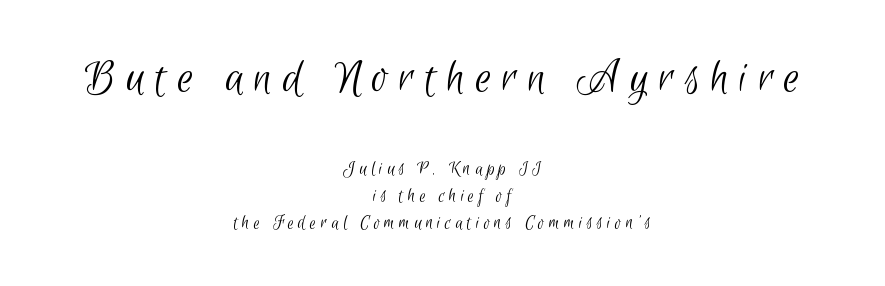
{"serif": "no", "bold": "no", "weight": "light", "width": "condensed", "stroke_contrast": "low", "x_height": "small", "monospaced": "no", "underline": "no", "align": "center", "line_spacing": "normal", "line_spacing_ratio": 1.34, "letter_spacing": "wide", "letter_spacing_em": 0.21, "larger_block": "first", "size_ratio": 2.5, "glyph_px": 50}
